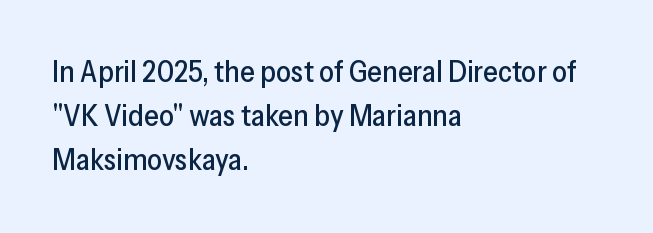
The image shows 30 px sans-serif type, upright; set left-aligned, normal line spacing (1.47x), normal letter spacing, not underlined; low stroke contrast and a medium x-height.
